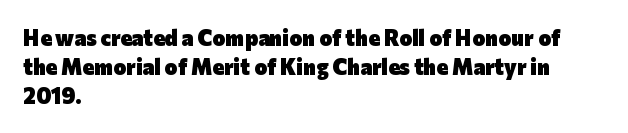
The image shows 22 px bold type, upright; set left-aligned, normal line spacing (1.32x), normal letter spacing, not underlined.
